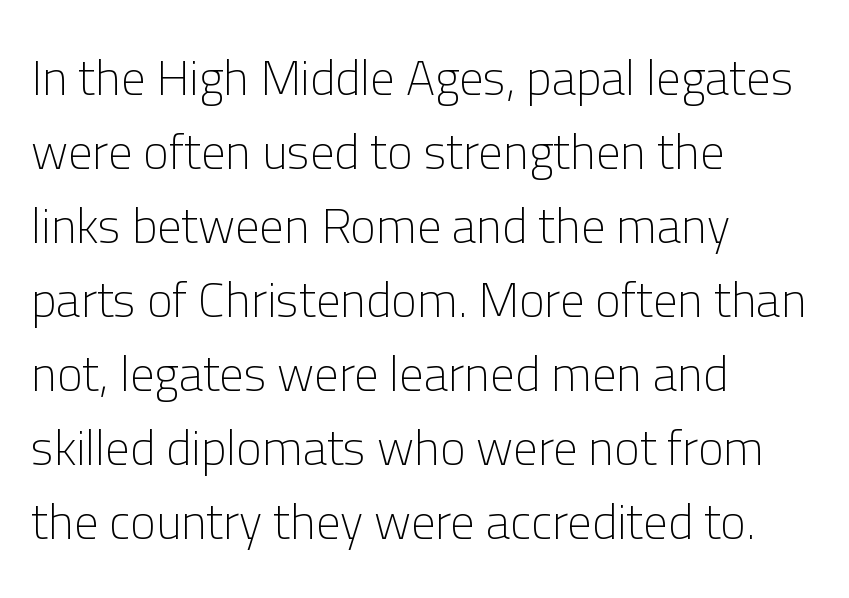
The specimen omits any rule beneath the text block's lines. Stems here are at most as thick as an everyday book face. Which margin do the lines hug? The left one — the right edge is uneven. This sample uses plain, unmodified letter spacing. Rendered with straight, roman letterforms.
